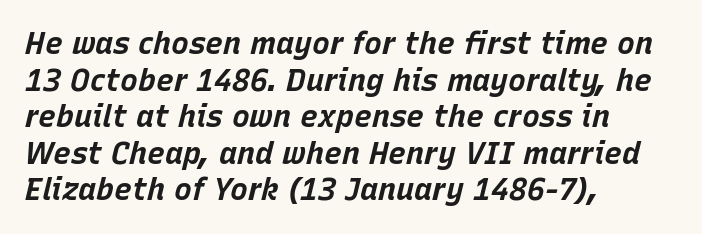
The passage shown leans; its letterforms are oblique. As a designer I'd log this as weight 700, bold. The letterforms sit shoulder to shoulder at normal distance. A bare baseline throughout the passage. Varying glyph widths throughout — classic text-font behaviour.
